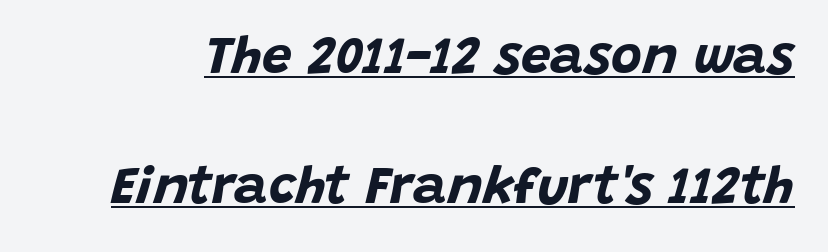
{"italic": "yes", "lean": "right", "slant_degrees": 15, "bold": "yes", "weight": "bold", "width": "normal", "stroke_contrast": "low", "x_height": "large", "monospaced": "no", "underline": "yes", "line_spacing": "loose", "line_spacing_ratio": 2.45, "letter_spacing": "normal", "letter_spacing_em": 0.0, "glyph_px": 53}
